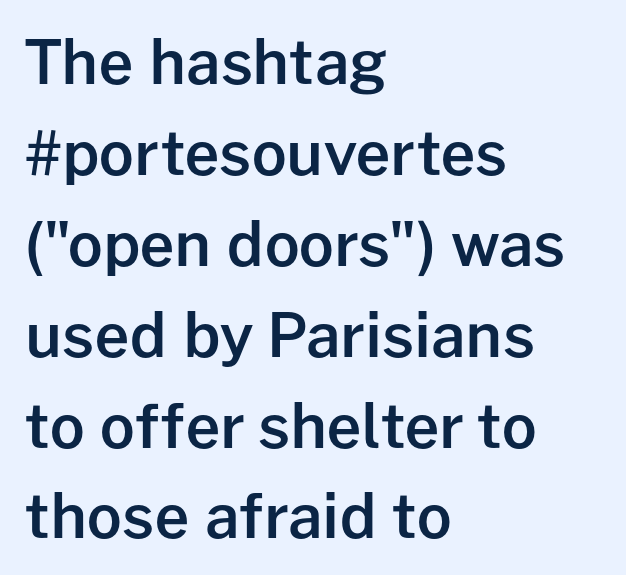
{"serif": "no", "italic": "no", "bold": "semi", "weight": "semibold", "width": "normal", "stroke_contrast": "low", "x_height": "medium", "monospaced": "no", "underline": "no", "align": "left", "line_spacing": "normal", "line_spacing_ratio": 1.49, "letter_spacing": "normal", "letter_spacing_em": 0.0, "glyph_px": 61}
